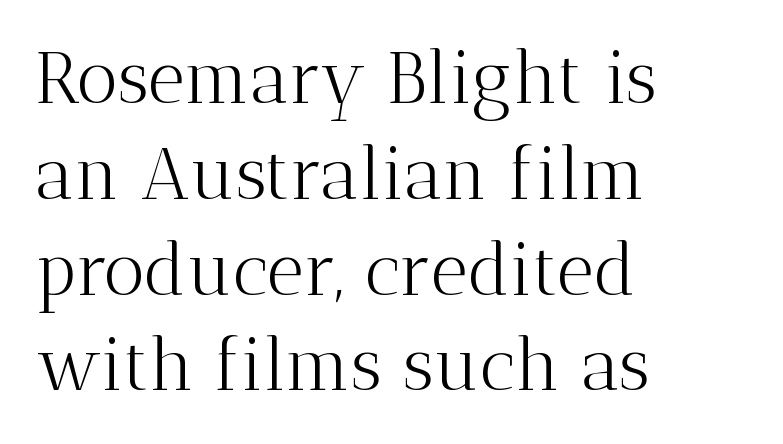
The line texture is even and compact thanks to regular tracking. Check where the strokes stop: tiny serifs finish them off. Weight: regular or lighter. Horizontal bands of white between lines are of average thickness. Tall strokes in this sample are plumb rather than angled. The lines are quadded left.
